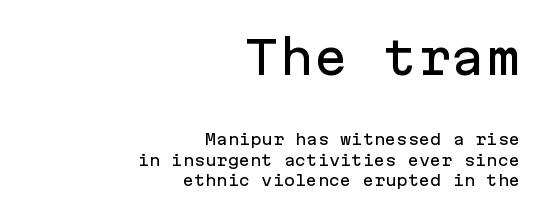
The image shows 46 px sans-serif type, upright, monospaced; set right-aligned, normal line spacing (1.39x), normal letter spacing, not underlined; the first (top) block is 3.07x larger; low stroke contrast and a medium x-height.
